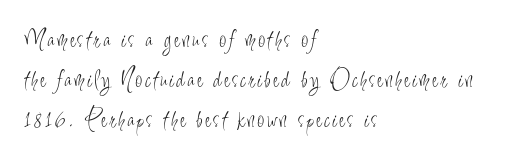
Q: Is the text bold? A: No.
Q: Is the text underlined? A: No.
Q: How is the paragraph aligned? A: Left-aligned.
Q: Is the spacing between lines tight, normal or loose? A: Normal.
